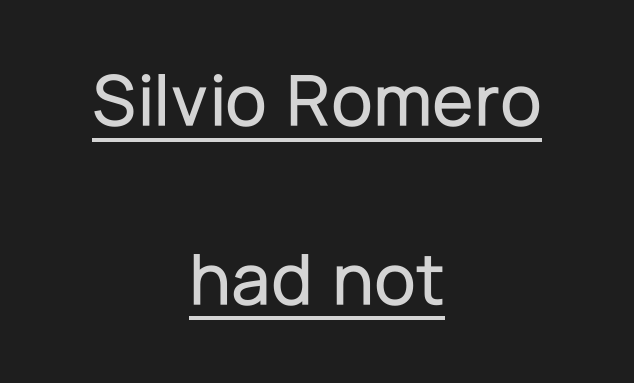
A typesetter would label this face a sans. The type is set solid horizontally, with unmodified tracking. This rendering uses center alignment, leaving both contours irregular but symmetric. Glance below the letters and you will spot a drawn line.
